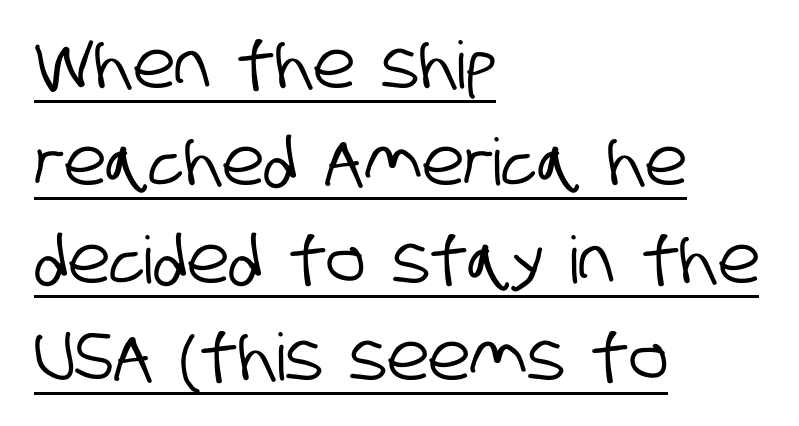
Each word holds together tightly as a unit, with standard inter-letter gaps. The designer left line spacing at the default. Visually the block forms a straight wall on the left and a jagged coastline on the right. Stroke terminals: plain, sans-serif. The face used here appears with an underline applied.
